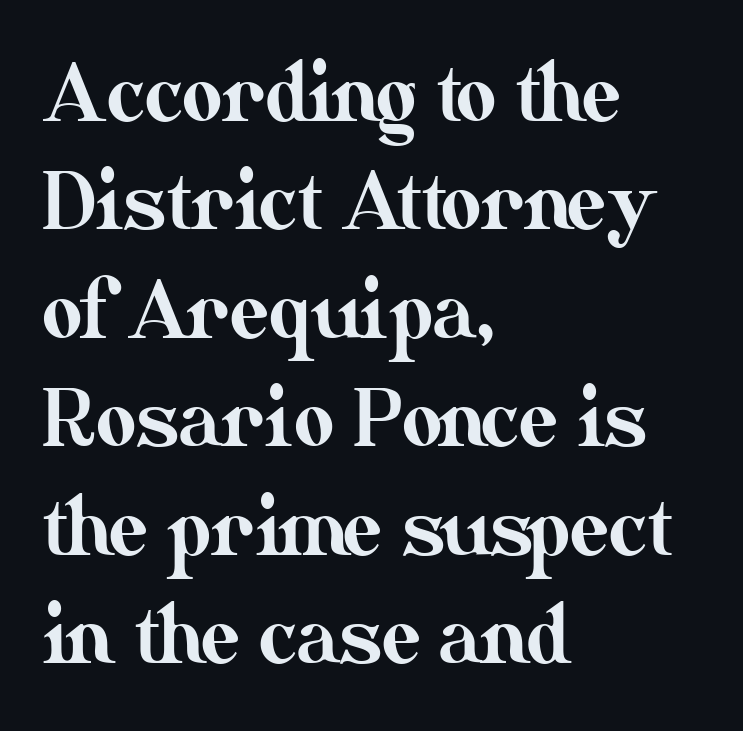
{"italic": "no", "width": "normal", "stroke_contrast": "medium", "x_height": "small", "monospaced": "no", "underline": "no", "align": "left", "line_spacing": "normal", "line_spacing_ratio": 1.39, "letter_spacing": "normal", "letter_spacing_em": 0.0, "glyph_px": 78}
